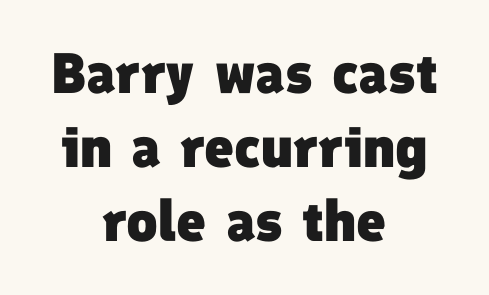
The face used here has the dense, thick strokes of a bold. This sample is center-justified, so both line endings float freely. Glyph-to-glyph distance matches everyday printed text. Each new line begins a customary step beneath the previous one. The characters display no serif detailing; their extremities are plain. Just letters on the line, the space beneath them empty.
